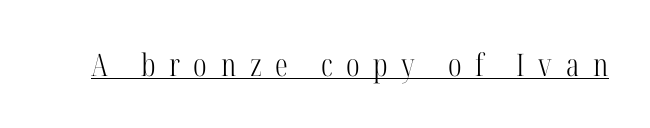
Think of a printed novel: that variable character pitch is what you see here. The text was rendered using a seriffed face with decorative stroke endings. Decoration check: the copy is underlined. Counters stay open thanks to moderate or lighter strokes. Style check: upright.
